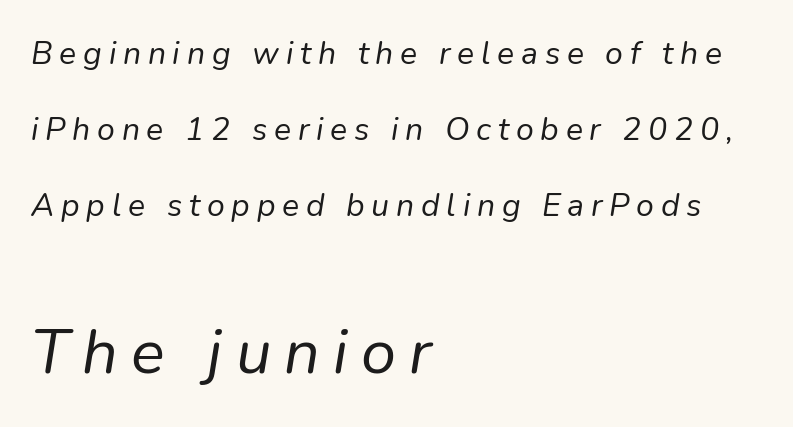
The image shows 63 px regular-weight type, italic (leaning right); set left-aligned, loose line spacing (2.37x), unusually wide letter spacing (+0.21 em), not underlined; the second (bottom) block is 1.97x larger; low stroke contrast and a medium x-height.
